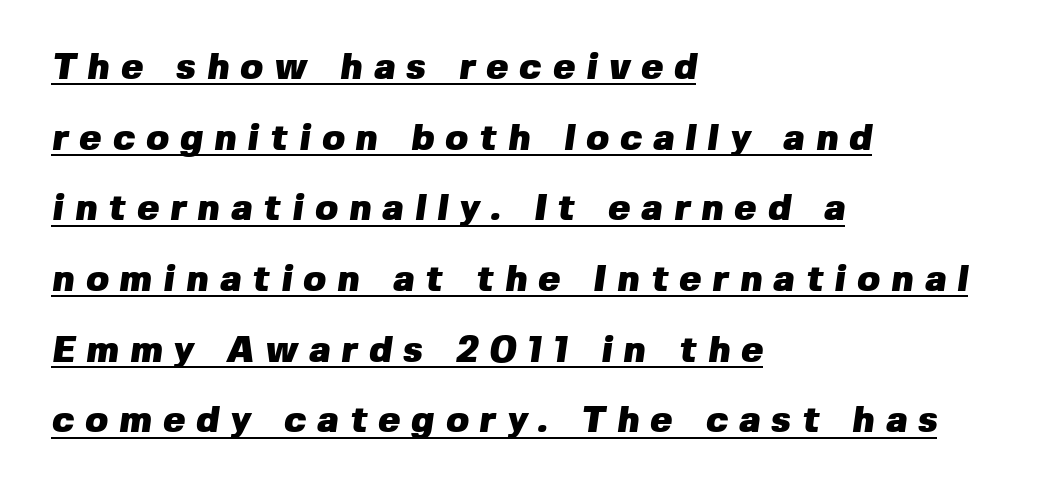
The image shows 37 px heavy sans-serif type; set left-aligned, loose line spacing (1.91x), unusually wide letter spacing (+0.3 em), underlined; low stroke contrast and a medium x-height.
